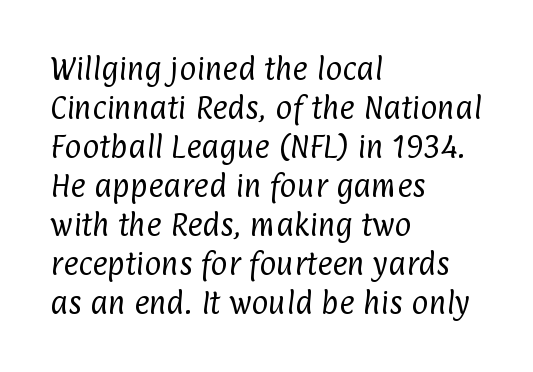
The image shows 26 px text type; set left-aligned, normal line spacing (1.5x), normal letter spacing, not underlined.
